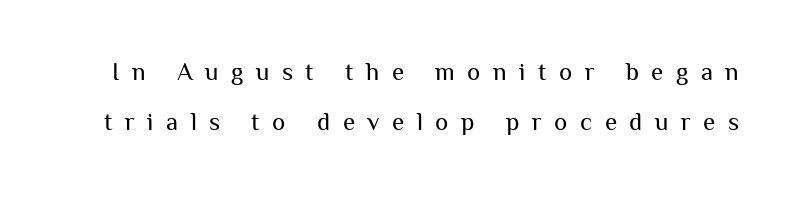
A typesetter would call this leading open, well beyond the default. The cut favours lightness, reaching ordinary text weight at its darkest. Beneath every word, the page is bare. Words appear elongated and porous because spacing is wide. Unlike italic type, these characters show no tilt at all.
